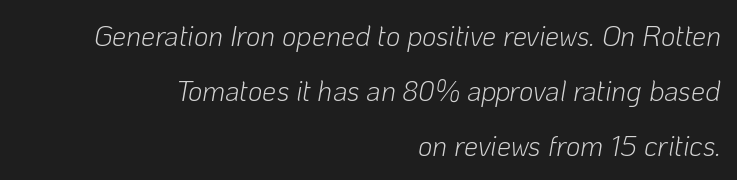
{"italic": "yes", "lean": "right", "slant_degrees": 10, "bold": "no", "weight": "light", "width": "normal", "stroke_contrast": "low", "x_height": "medium", "monospaced": "no", "underline": "no", "align": "right", "line_spacing": "loose", "line_spacing_ratio": 1.96, "letter_spacing": "normal", "letter_spacing_em": 0.0, "glyph_px": 28}
